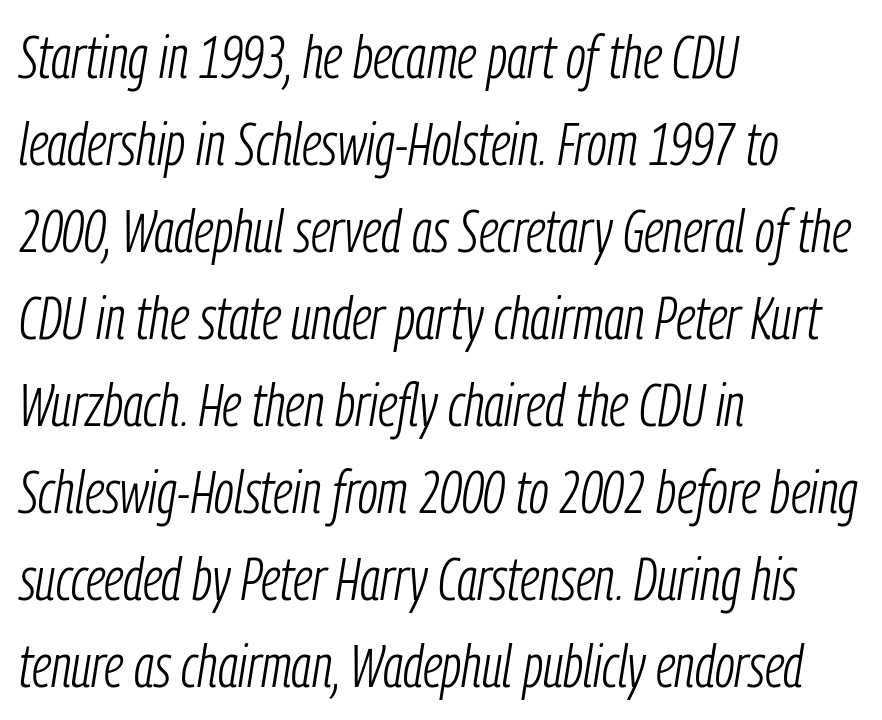
{"italic": "yes", "lean": "right", "slant_degrees": 9, "bold": "no", "weight": "light", "width": "condensed", "stroke_contrast": "low", "x_height": "medium", "monospaced": "no", "underline": "no", "align": "left", "line_spacing": "normal", "line_spacing_ratio": 1.45, "letter_spacing": "normal", "letter_spacing_em": 0.0, "glyph_px": 60}
